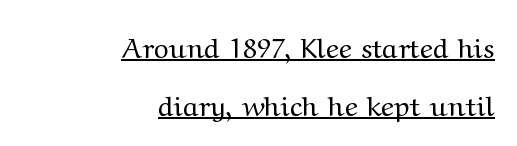
{"serif": "yes", "italic": "no", "bold": "no", "weight": "regular", "width": "wide", "stroke_contrast": "medium", "x_height": "medium", "monospaced": "no", "underline": "yes", "align": "right", "line_spacing": "loose", "line_spacing_ratio": 2.07, "letter_spacing": "normal", "letter_spacing_em": 0.0, "glyph_px": 28}
